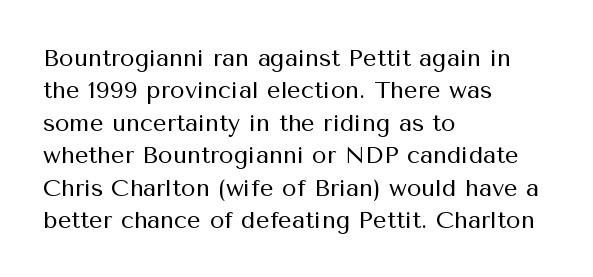
{"italic": "no", "bold": "no", "underline": "no", "align": "left", "line_spacing": "normal", "line_spacing_ratio": 1.35, "letter_spacing": "normal", "letter_spacing_em": 0.0, "glyph_px": 24}
